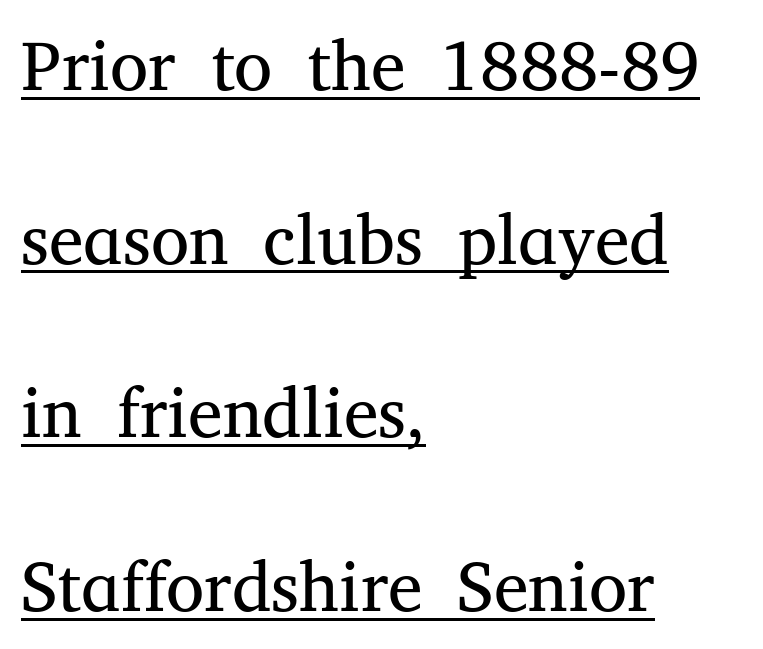
Horizontal bands of white between lines are thick stripes. Think standard paragraph weight, or any step lighter than that. The rendered words wear a rule along their underside. Font category for this specimen: serif. The specimen reads as upright at a glance.
